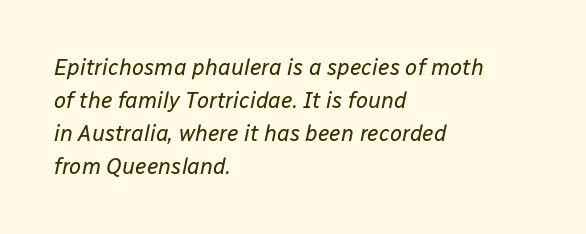
The image shows 22 px text type, italic (leaning right); set left-aligned, normal line spacing (1.5x), normal letter spacing, not underlined.
